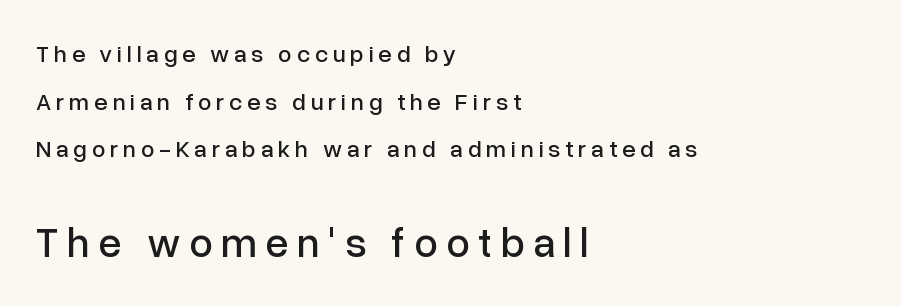
Q: Is the text italic (slanted)? A: No, it is upright.
Q: Is the typeface a serif or a sans-serif typeface? A: Sans-serif.
Q: Is the text underlined? A: No.
Q: How is the paragraph aligned? A: Left-aligned.
Q: Is the spacing between letters normal or unusually wide? A: Unusually wide.
Q: Is the spacing between lines tight, normal or loose? A: Loose.
Q: Which block of text is set in a larger size, the first (top) or the second (bottom)? A: The second (bottom) one.
Q: Width (condensed, normal, or wide)? A: Normal.
Q: Stroke contrast? A: Low.
Q: x-height? A: Medium.
Q: Monospaced? A: No.
